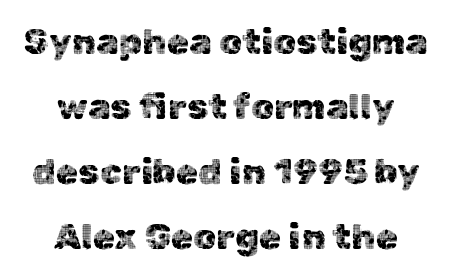
The image shows 36 px sans-serif type, upright; set centered, line spacing 1.81x, normal letter spacing, not underlined; a medium x-height.
